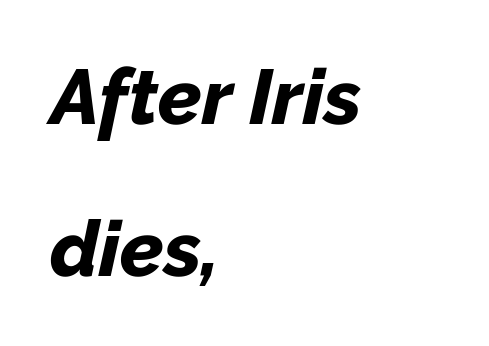
The image shows 78 px bold type, italic (leaning right); set left-aligned, loose line spacing (1.95x), normal letter spacing, not underlined; low stroke contrast and a medium x-height.
